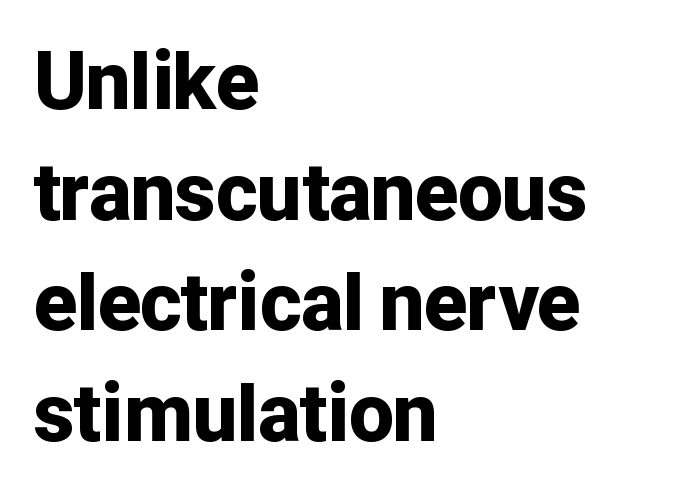
Q: Is the text bold? A: Yes.
Q: Is the text italic (slanted)? A: No, it is upright.
Q: Is the typeface a serif or a sans-serif typeface? A: Sans-serif.
Q: Is the text underlined? A: No.
Q: How is the paragraph aligned? A: Left-aligned.
Q: Is the spacing between letters normal or unusually wide? A: Normal.
Q: Is the spacing between lines tight, normal or loose? A: Normal.
Q: Width (condensed, normal, or wide)? A: Normal.
Q: Stroke contrast? A: Low.
Q: x-height? A: Medium.
Q: Monospaced? A: No.
